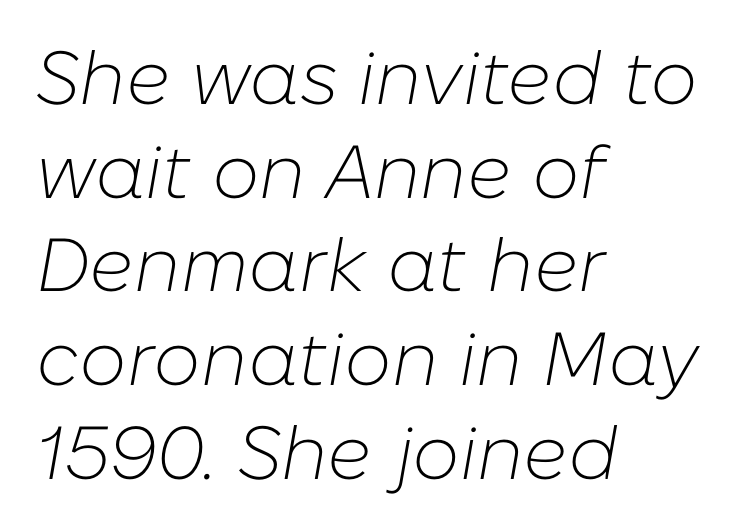
Q: Is the text bold? A: No.
Q: Is the text italic (slanted)? A: Yes, it leans right by about 10 degrees.
Q: Is the text underlined? A: No.
Q: How is the paragraph aligned? A: Left-aligned.
Q: Is the spacing between letters normal or unusually wide? A: Normal.
Q: Is the spacing between lines tight, normal or loose? A: Normal.
Q: Width (condensed, normal, or wide)? A: Normal.
Q: Stroke contrast? A: Low.
Q: x-height? A: Medium.
Q: Monospaced? A: No.
